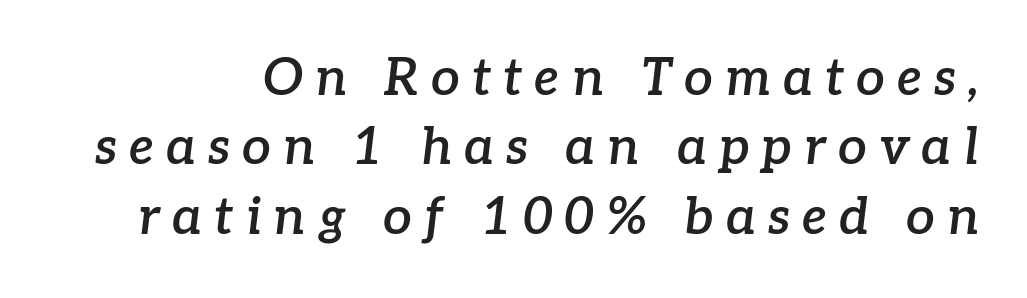
Vertically, the passage feels balanced, rows spaced as you'd expect. The text was rendered using a seriffed face with decorative stroke endings. A fair bit of extra ink — the face is semibold, not bold. Each letter keeps its own natural width here, so spacing adapts to shape. The font's italic variant was chosen for this text. Bare-footed words on every line.
